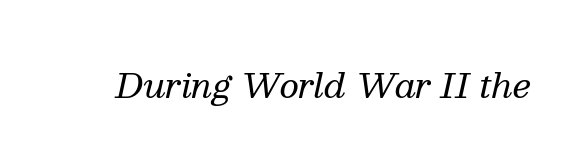
This rendering employs a face with finishing strokes, i.e., a serif. Slant detected: the letters are inclined. Ink coverage per letter is moderate at most. Bare-footed words on every line. The rendering keeps characters at their native spacing. Do the characters align in a grid? No, the font is proportional.
